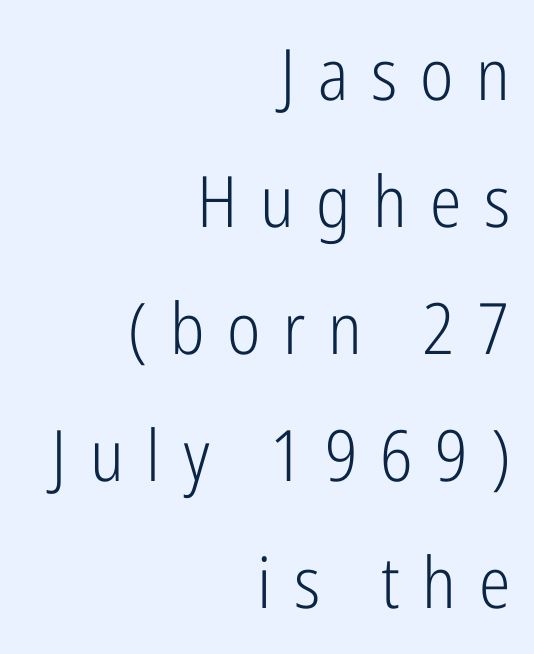
The image shows 71 px light, condensed sans-serif type, upright; set right-aligned, line spacing 1.79x, unusually wide letter spacing (+0.32 em), not underlined; low stroke contrast and a medium x-height.
